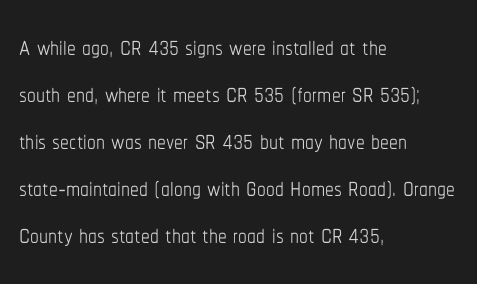
The lettering holds an erect, upright posture throughout. Short and long lines alike share a common starting point at left. Underline: absent. Each letter keeps its own natural width here, so spacing adapts to shape. This block has exactly the height ordinary leading produces. Students, note that the glyphs here touch the page at normal intervals.
